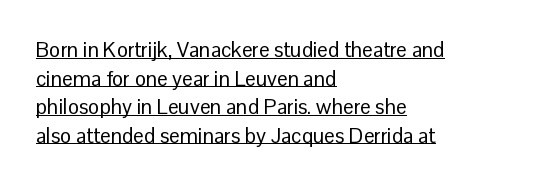
Every word sits above its own underline. A light-to-regular cut is what we see here. Words appear dense and cohesive because spacing is normal. This is the regular roman posture of the typeface.
